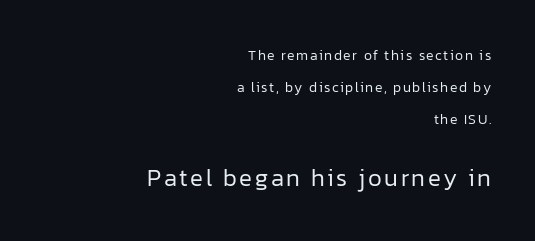
The image shows 24 px text type, upright; set right-aligned, loose line spacing (2.29x), not underlined; the second (bottom) block is 1.71x larger.
